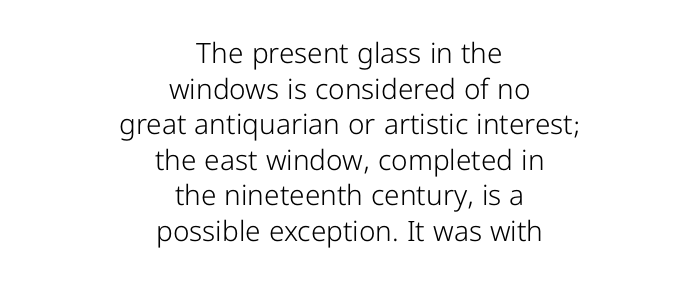
The image shows 28 px light sans-serif type, upright; set centered, normal line spacing (1.27x), normal letter spacing, not underlined; low stroke contrast and a medium x-height.
